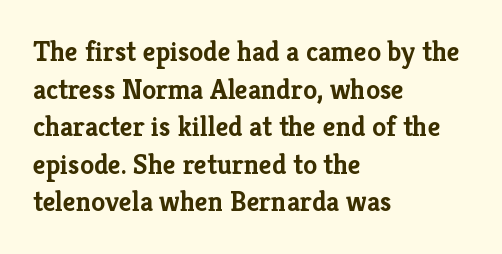
Standard letterfit; no display-style spreading of the glyphs. The type family on display is of the serif kind. The letters advance in unequal steps, a hallmark of proportional type. Check the space under the baseline: it is left empty.
